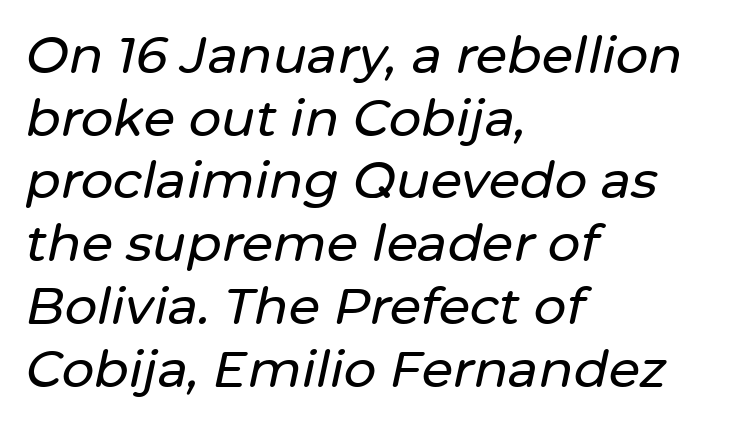
The rendering keeps characters at their native spacing. Each letter keeps its own natural width here, so spacing adapts to shape. The zone under the glyphs is completely vacant. Compared with a centered layout, this one pins lines to the left instead. Slanted lettering throughout.
